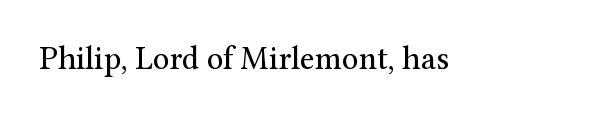
{"serif": "yes", "italic": "no", "bold": "no", "weight": "regular", "width": "normal", "stroke_contrast": "medium", "x_height": "medium", "monospaced": "no", "underline": "no", "letter_spacing": "normal", "letter_spacing_em": 0.0, "glyph_px": 33}
